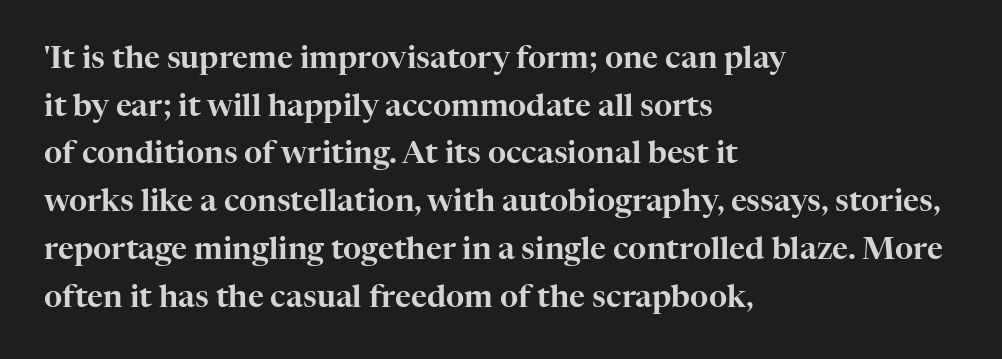
Q: Is the text italic (slanted)? A: No, it is upright.
Q: Is the typeface a serif or a sans-serif typeface? A: Serif.
Q: Is the text underlined? A: No.
Q: How is the paragraph aligned? A: Left-aligned.
Q: Is the spacing between letters normal or unusually wide? A: Normal.
Q: Is the spacing between lines tight, normal or loose? A: Normal.
Q: Width (condensed, normal, or wide)? A: Normal.
Q: Stroke contrast? A: High.
Q: x-height? A: Medium.
Q: Monospaced? A: No.
